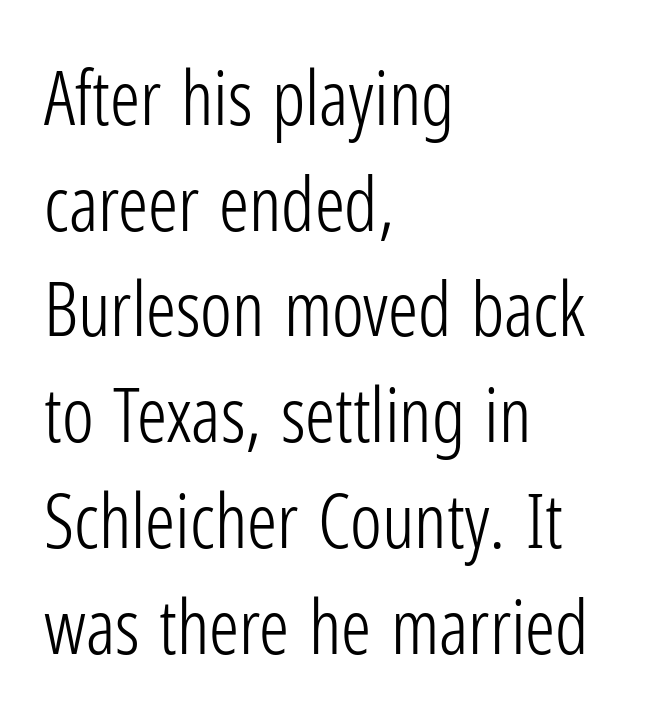
The image shows 75 px light, condensed sans-serif type, upright; set left-aligned, normal line spacing (1.41x), normal letter spacing, not underlined; low stroke contrast and a medium x-height.
